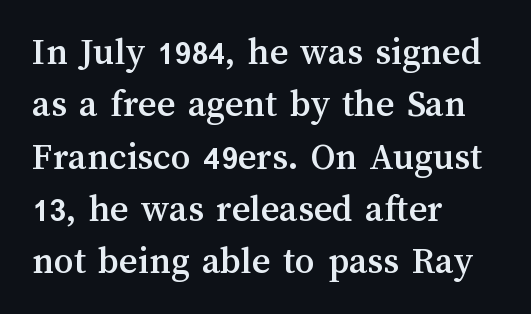
It's the straight-up-and-down kind of type. The gaps between neighbouring characters are ordinary and unremarkable. Line spacing here is normal. The passage shown is not underscored anywhere. Proportional: the letters do not fall into vertical columns. Every row of glyphs begins at an identical x-position on the left.
